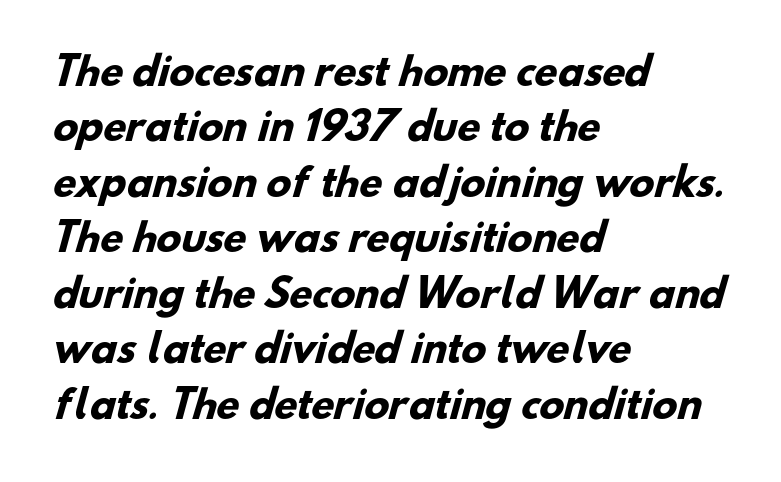
{"serif": "no", "bold": "yes", "weight": "heavy", "width": "normal", "stroke_contrast": "low", "x_height": "small", "monospaced": "no", "underline": "no", "align": "left", "line_spacing": "normal", "line_spacing_ratio": 1.5, "letter_spacing": "normal", "letter_spacing_em": 0.0, "glyph_px": 37}
